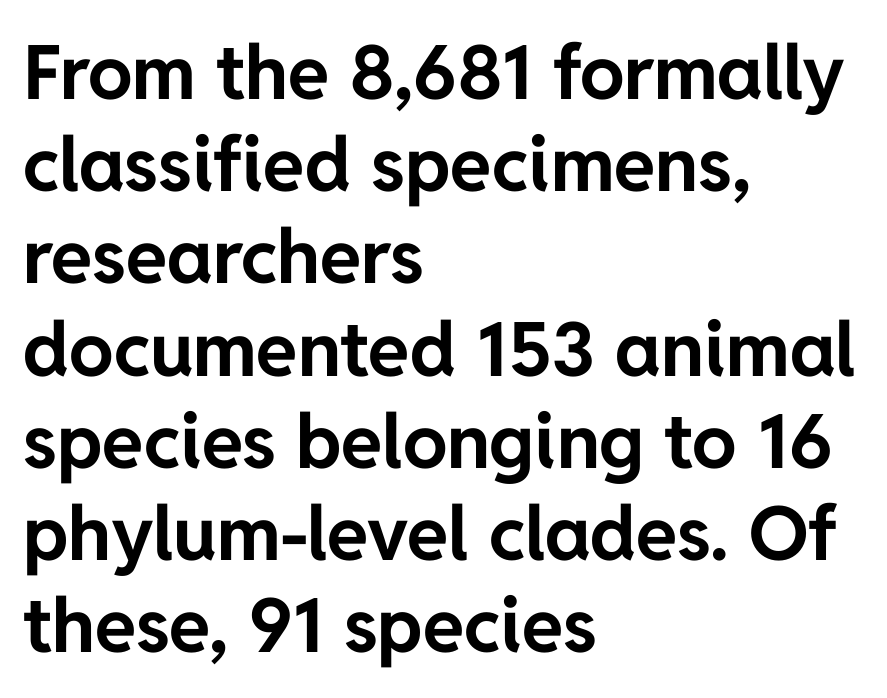
Notice how thick the strokes are: this is what a full bold looks like. Type without underlining. Honestly, the letter spacing is just normal — you wouldn't notice it. Nope, not italic — everything's standing straight.
